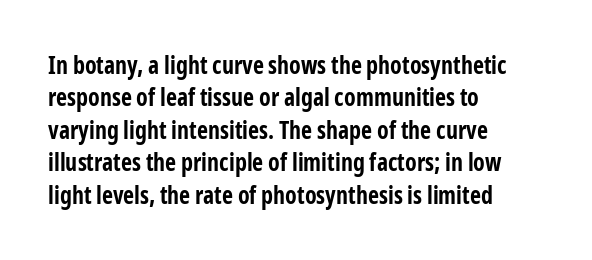
Whoever set this chose a conventional vertical rhythm. Emphasis by weight is at full strength: bold. The setting favours the left margin, as ordinary paragraphs usually do. Glance below the letters and you will spot only blank space. Rendered with straight, roman letterforms.
